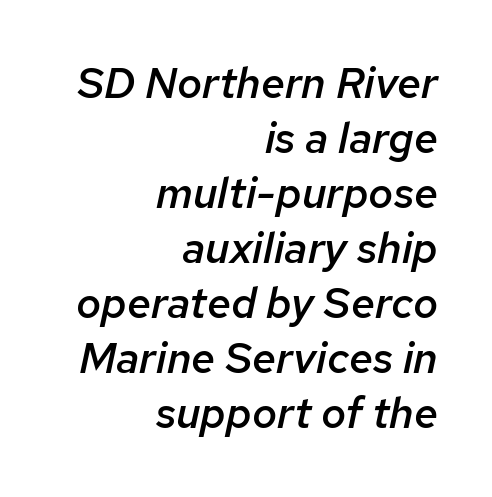
The image shows 43 px semibold type, italic (leaning right); set right-aligned, normal line spacing (1.28x), normal letter spacing, not underlined; low stroke contrast and a medium x-height.
